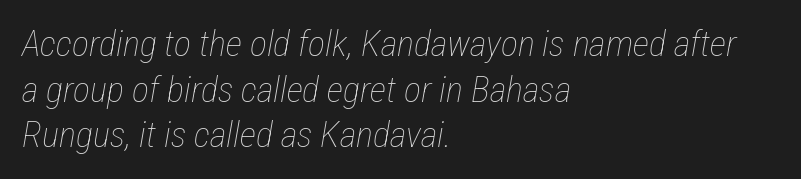
The horizontal fit of the characters is conventional and even. Is the block centered? No — it sits flush against the left margin. The passage shown leans; its letterforms are oblique. The face looks like a standard text weight, possibly lighter.
